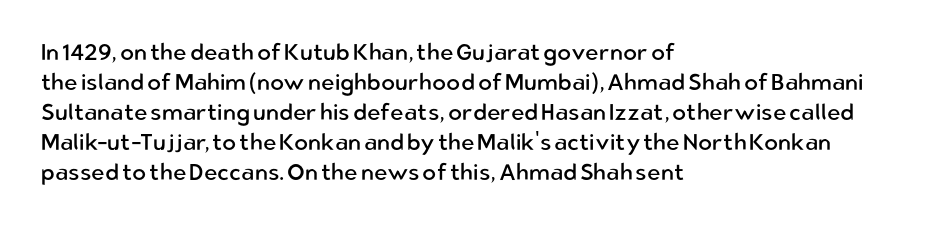
The lines are quadded left. The font sits on the lighter half of the weight spectrum, regular included. Tracking here is standard; glyphs follow each other at the usual distance. Italic? Not at all — the glyphs are vertical. Rule under the text: the space is simply empty.
